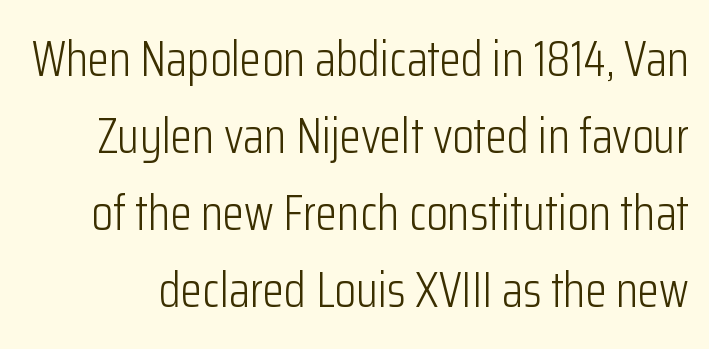
The image shows 49 px light, condensed sans-serif type, upright; set normal line spacing (1.57x), normal letter spacing, not underlined; low stroke contrast and a medium x-height.
